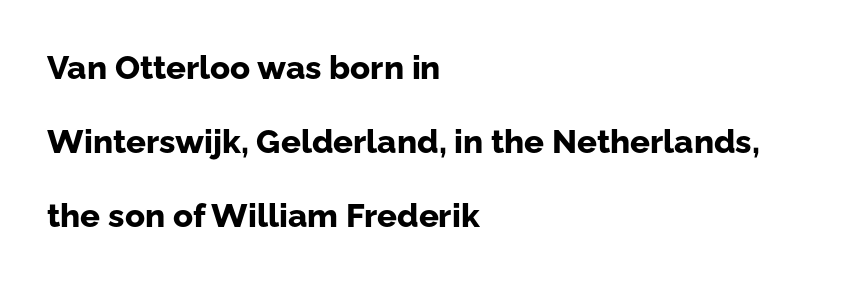
The lettering stays uniformly vertical, giving the passage a roman look. Letters rest on an invisible, unmarked baseline. Note the varied advance widths — an 'i' is clearly narrower than an 'm'. Examine the stroke ends and you'll find no serifs. The typesetting leans heavy: a genuine bold.
